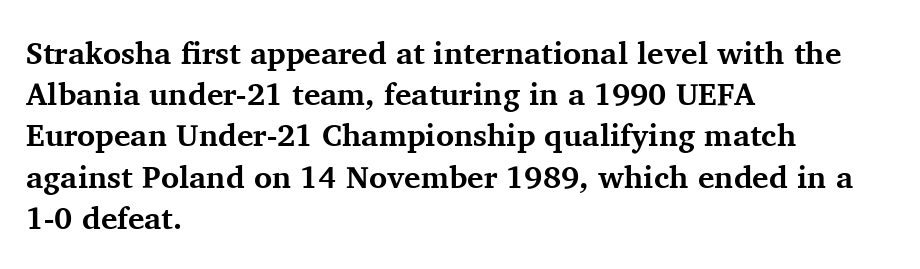
Vertical spacing — default. Short and long lines alike share a common starting point at left. Stroke terminals: seriffed. In terms of letterspacing, this is plain default setting. Clear beneath every line of the passage.
